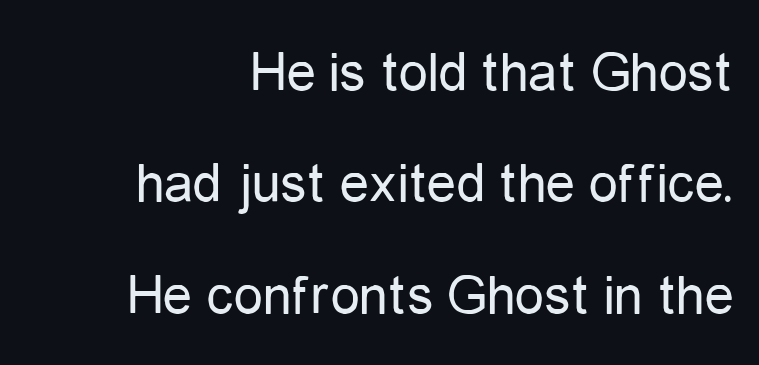
This sample uses plain, unmodified letter spacing. Posture: vertical. Which margin do the lines hug? The right one — the left edge is uneven. The weight tops out at a normal text grade. Widely set lines give the paragraph a tall, airy silhouette. The string is rendered with underlining switched off.
